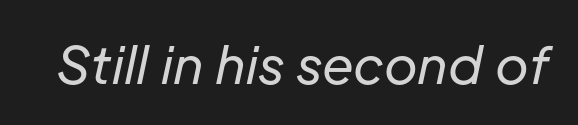
The letters look calm and open, with moderate or lighter stems. Characters follow at the spacing the type designer built in. Lines of text with bare space underneath. The face used here has a pronounced slope to its letters. Spacing verdict: proportional, widths tailored to each character.
